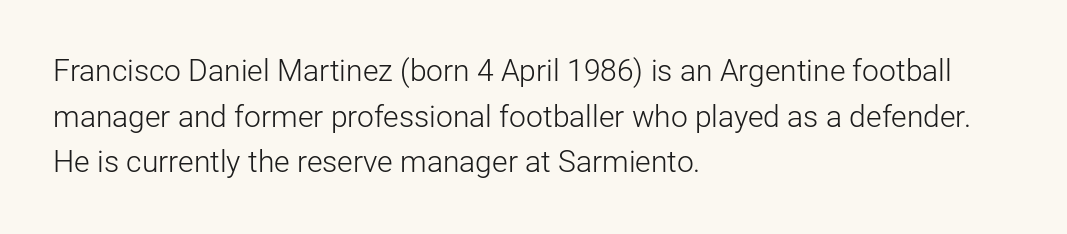
{"serif": "no", "italic": "no", "bold": "no", "weight": "light", "width": "normal", "stroke_contrast": "low", "x_height": "medium", "monospaced": "no", "underline": "no", "align": "left", "line_spacing": "normal", "line_spacing_ratio": 1.52, "letter_spacing": "normal", "letter_spacing_em": 0.0, "glyph_px": 30}
